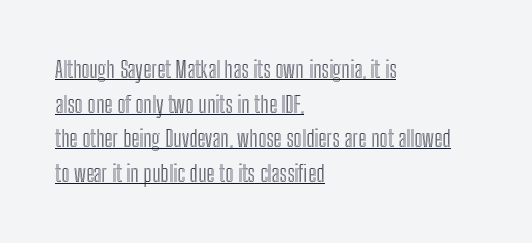
Q: Is the text italic (slanted)? A: No, it is upright.
Q: Is the text underlined? A: Yes.
Q: How is the paragraph aligned? A: Left-aligned.
Q: Is the spacing between letters normal or unusually wide? A: Normal.
Q: Is the spacing between lines tight, normal or loose? A: Normal.
